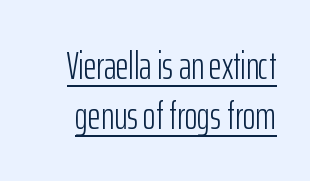
Q: Is the text bold? A: No.
Q: Is the text italic (slanted)? A: No, it is upright.
Q: Is the typeface a serif or a sans-serif typeface? A: Sans-serif.
Q: Is the text underlined? A: Yes.
Q: Is the spacing between letters normal or unusually wide? A: Normal.
Q: Is the spacing between lines tight, normal or loose? A: Normal.
Q: Width (condensed, normal, or wide)? A: Condensed.
Q: Stroke contrast? A: Low.
Q: x-height? A: Medium.
Q: Monospaced? A: No.
